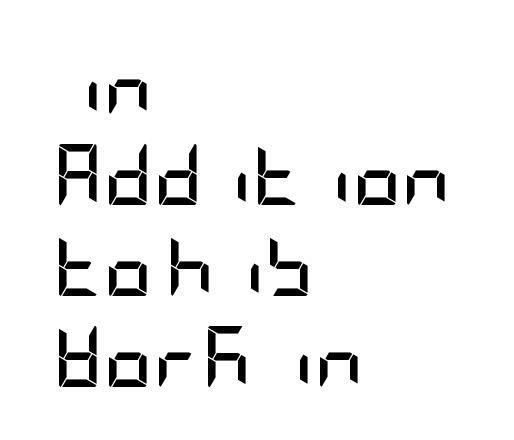
The string is rendered with underlining switched off. This sample is left-justified, so line endings fall wherever the words run out. Plenty of ink on the page — the face is bold. In terms of posture, this sample is upright. The font family rendered here belongs to the sans-serif group. The gaps between neighbouring characters are ordinary and unremarkable.
